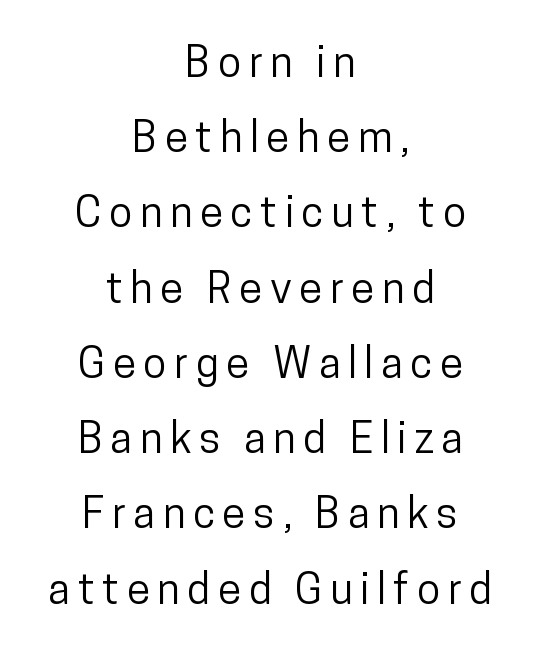
{"serif": "no", "italic": "no", "width": "condensed", "stroke_contrast": "low", "x_height": "medium", "monospaced": "no", "underline": "no", "align": "center", "line_spacing_ratio": 1.75, "glyph_px": 43}
